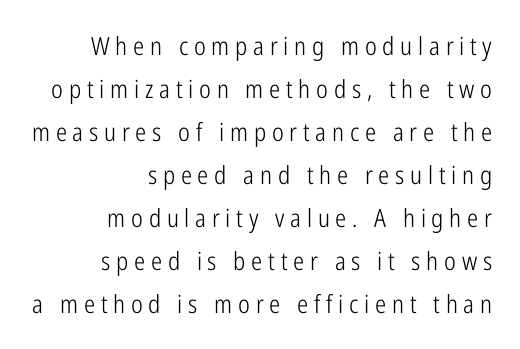
{"italic": "no", "bold": "no", "underline": "no", "align": "right", "line_spacing_ratio": 1.72, "letter_spacing": "wide", "letter_spacing_em": 0.23, "glyph_px": 25}
